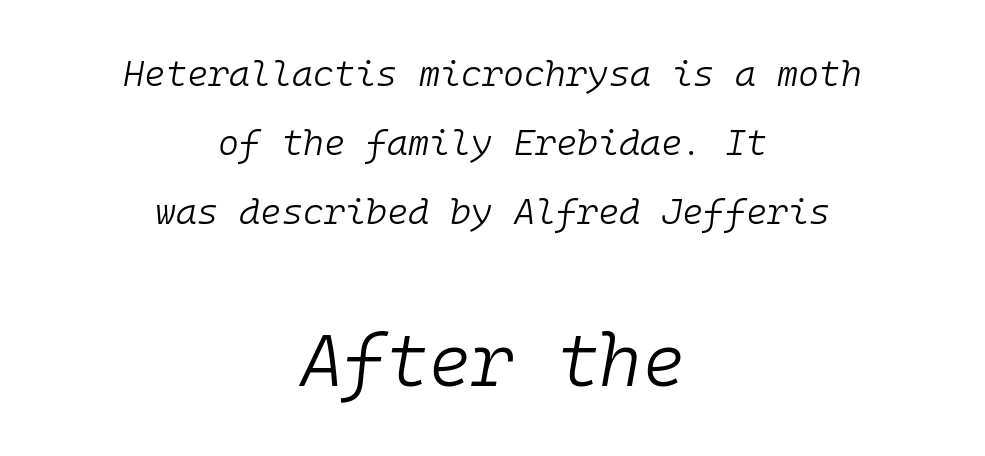
Q: Is the text bold? A: No.
Q: Is the text italic (slanted)? A: Yes, it leans right by about 10 degrees.
Q: Is the text underlined? A: No.
Q: How is the paragraph aligned? A: Centered.
Q: Is the spacing between letters normal or unusually wide? A: Normal.
Q: Is the spacing between lines tight, normal or loose? A: Loose.
Q: Which block of text is set in a larger size, the first (top) or the second (bottom)? A: The second (bottom) one.
Q: Width (condensed, normal, or wide)? A: Normal.
Q: Stroke contrast? A: Low.
Q: x-height? A: Medium.
Q: Monospaced? A: Yes.
